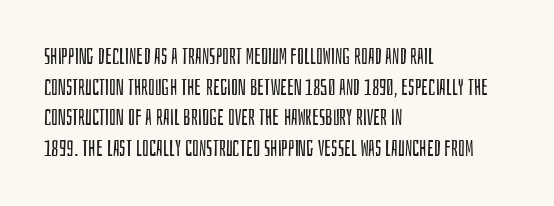
{"italic": "no", "bold": "no", "underline": "no", "align": "left", "line_spacing": "normal", "line_spacing_ratio": 1.39, "letter_spacing": "normal", "letter_spacing_em": 0.0, "glyph_px": 22}
